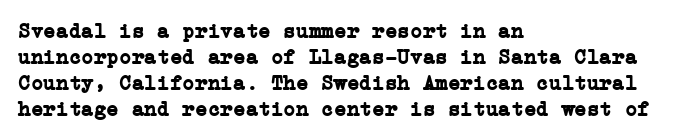
The image shows 21 px bold type, upright; set left-aligned, line spacing 1.24x, normal letter spacing, not underlined.
